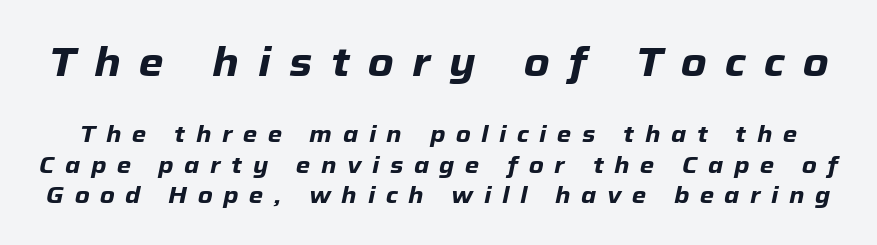
What stands out about the letter spacing? Its width — letters are far apart. Spacing verdict: proportional, widths tailored to each character. The more generous point size was reserved for the upper chunk. Is the type bold? Yes — the strokes are clearly thick and heavy.
